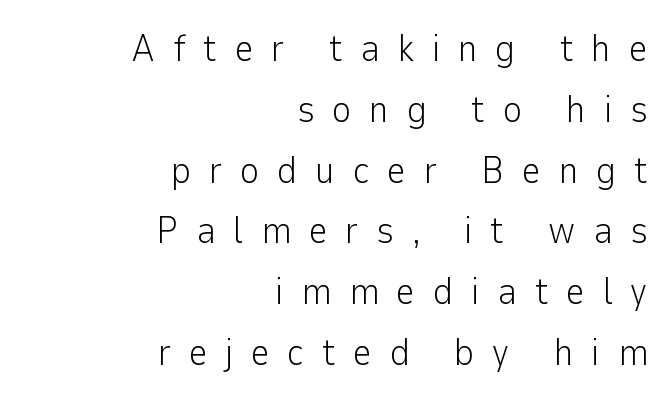
The image shows 38 px light sans-serif type, upright; set right-aligned, normal line spacing (1.6x), unusually wide letter spacing (+0.46 em), not underlined; low stroke contrast and a medium x-height.
